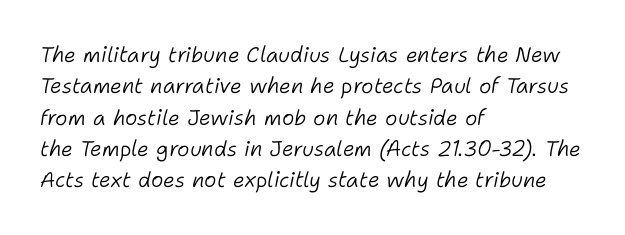
The image shows 21 px text type, italic (leaning right); set left-aligned, normal line spacing (1.49x), normal letter spacing, not underlined.
